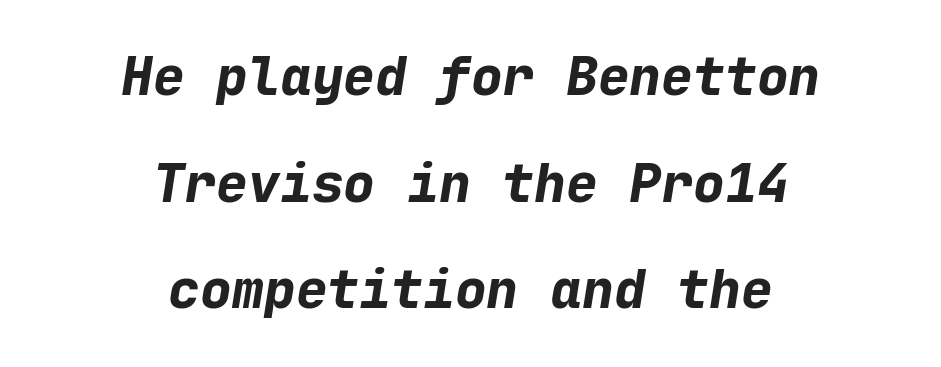
The image shows 53 px bold type, italic (leaning right), monospaced; set centered, loose line spacing (2.01x), normal letter spacing, not underlined; low stroke contrast and a medium x-height.
